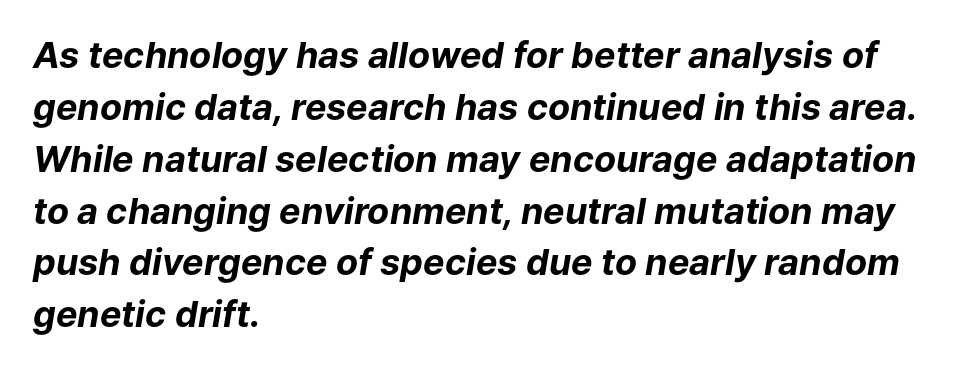
Clear beneath every line of the passage. Each letter keeps its own natural width here, so spacing adapts to shape. Compared with an ordinary text face, these strokes are far heavier — a full bold. Each new line begins a customary step beneath the previous one. The ragged edge is on the right, which tells us the setting is flush left.
